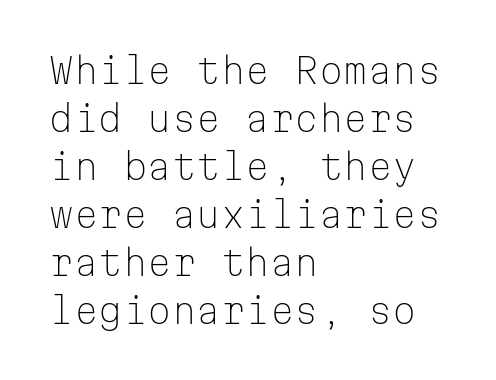
{"serif": "no", "italic": "no", "bold": "no", "weight": "light", "width": "normal", "stroke_contrast": "low", "x_height": "medium", "monospaced": "yes", "underline": "no", "align": "left", "line_spacing": "normal", "line_spacing_ratio": 1.37, "letter_spacing": "normal", "letter_spacing_em": 0.0, "glyph_px": 35}
